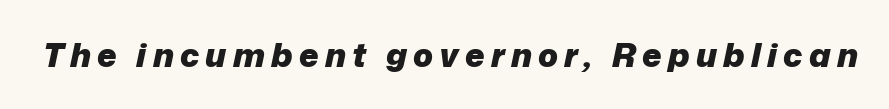
Set as a true bold cut, around the 700 mark. Varying glyph widths throughout — classic text-font behaviour. The whole block is typeset with a tilt. A bare baseline throughout the passage.
